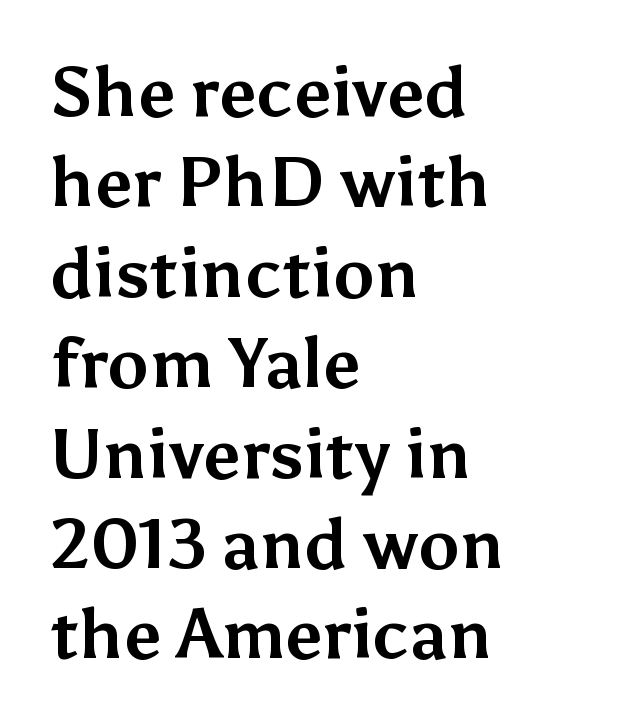
The image shows 69 px bold sans-serif type, upright; set left-aligned, normal line spacing (1.31x), normal letter spacing, not underlined; medium stroke contrast and a medium x-height.
